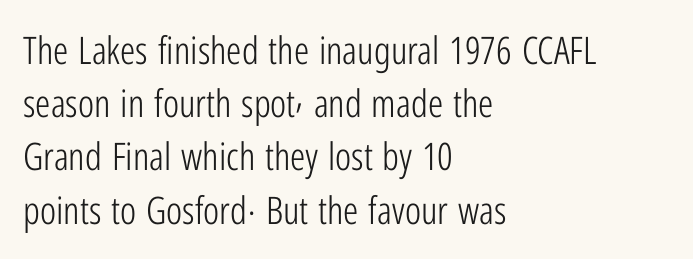
Is this a sans? Yes — the strokes have no serifs. Bare-footed words on every line. Standard letterfit; no display-style spreading of the glyphs. Here the designer chose a conventional face with non-uniform glyph widths. Baseline-to-baseline distance is the conventional proportion of letter height.
